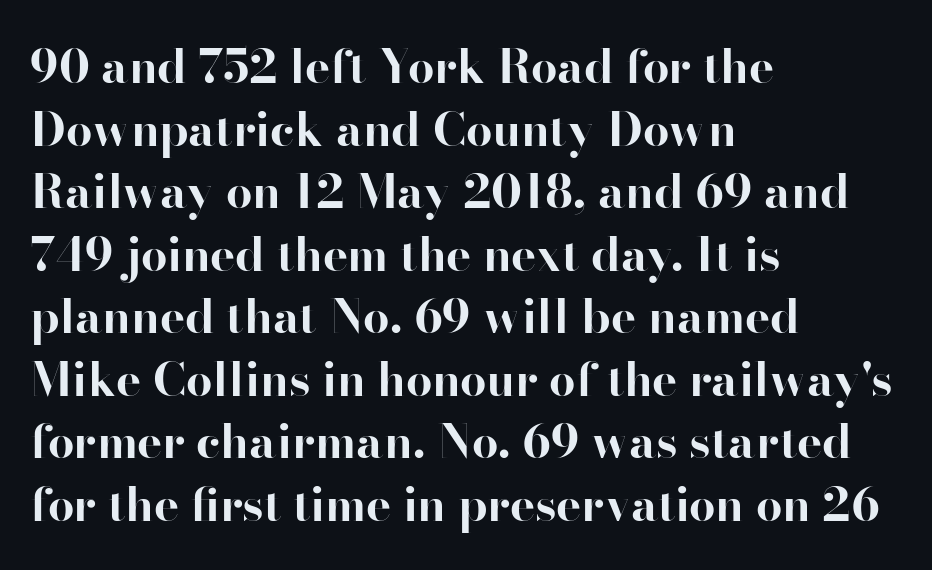
{"serif": "yes", "italic": "no", "bold": "yes", "weight": "bold", "width": "normal", "stroke_contrast": "high", "x_height": "small", "monospaced": "no", "underline": "no", "align": "left", "line_spacing": "normal", "line_spacing_ratio": 1.33, "letter_spacing": "normal", "letter_spacing_em": 0.0, "glyph_px": 47}
